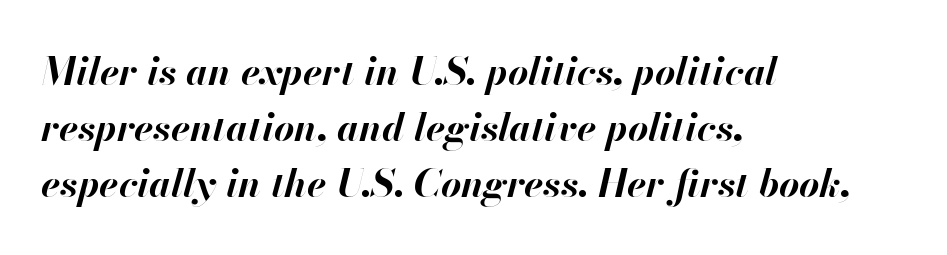
Q: Is the text bold? A: Yes.
Q: Is the text italic (slanted)? A: Yes, it leans right by about 13 degrees.
Q: Is the text underlined? A: No.
Q: How is the paragraph aligned? A: Left-aligned.
Q: Is the spacing between letters normal or unusually wide? A: Normal.
Q: Is the spacing between lines tight, normal or loose? A: Normal.
Q: Width (condensed, normal, or wide)? A: Normal.
Q: Stroke contrast? A: High.
Q: x-height? A: Small.
Q: Monospaced? A: No.
